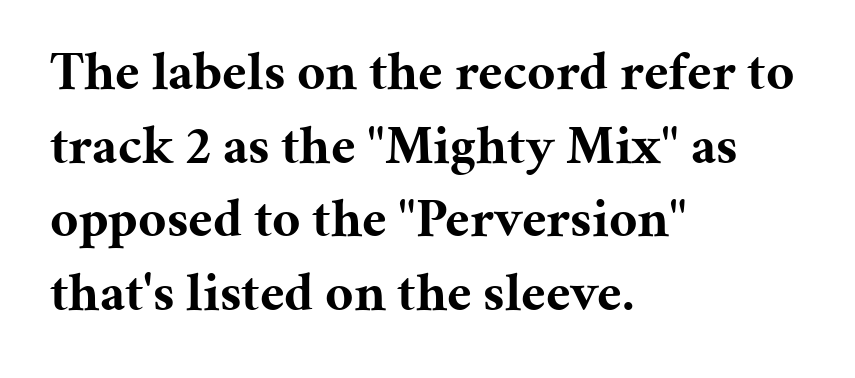
Does the leading feel generous? No, just average. Does the copy run flush right? No — it runs flush left. The passage shown has conventional tracking throughout. Upright lettering throughout. Beneath every word, the page is bare.
